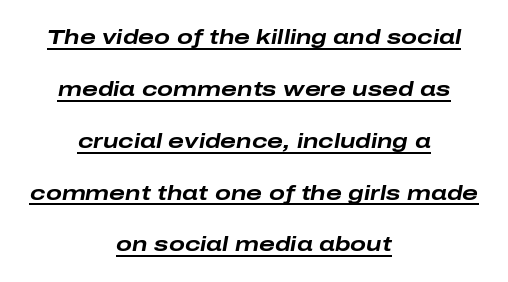
{"italic": "yes", "lean": "right", "slant_degrees": 10, "bold": "yes", "underline": "yes", "align": "center", "line_spacing": "loose", "line_spacing_ratio": 2.47, "letter_spacing": "normal", "letter_spacing_em": 0.0, "glyph_px": 21}
